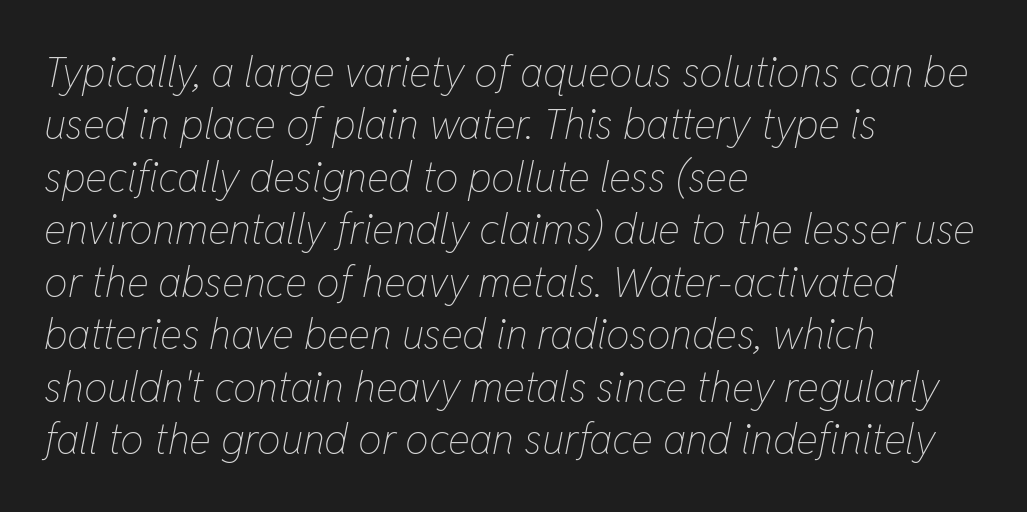
{"italic": "yes", "lean": "right", "slant_degrees": 11, "bold": "no", "weight": "thin", "width": "condensed", "stroke_contrast": "low", "x_height": "medium", "monospaced": "no", "underline": "no", "align": "left", "line_spacing": "normal", "line_spacing_ratio": 1.25, "letter_spacing": "normal", "letter_spacing_em": 0.0, "glyph_px": 42}
